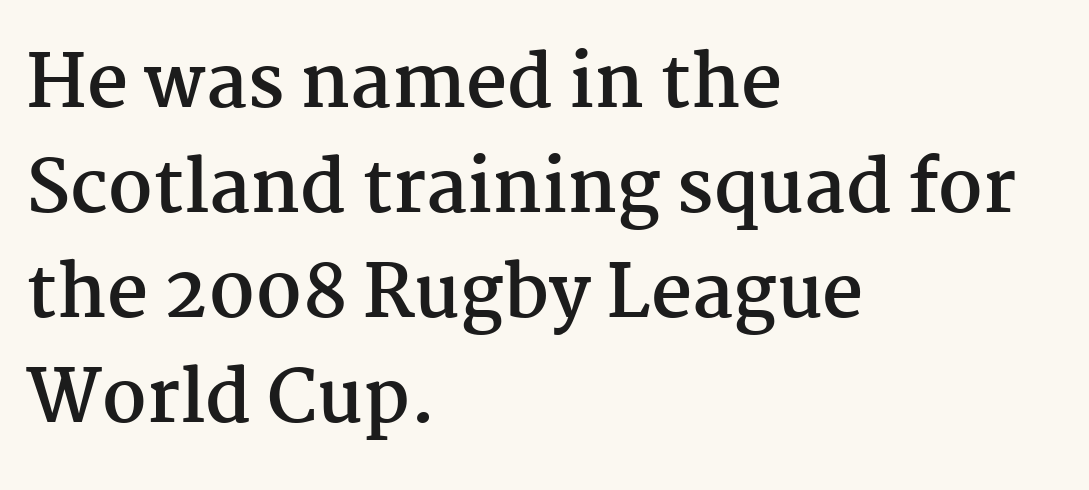
Q: Is the text bold? A: Yes.
Q: Is the text italic (slanted)? A: No, it is upright.
Q: Is the typeface a serif or a sans-serif typeface? A: Serif.
Q: Is the text underlined? A: No.
Q: How is the paragraph aligned? A: Left-aligned.
Q: Is the spacing between letters normal or unusually wide? A: Normal.
Q: Is the spacing between lines tight, normal or loose? A: Normal.
Q: Width (condensed, normal, or wide)? A: Normal.
Q: Stroke contrast? A: Medium.
Q: x-height? A: Medium.
Q: Monospaced? A: No.
